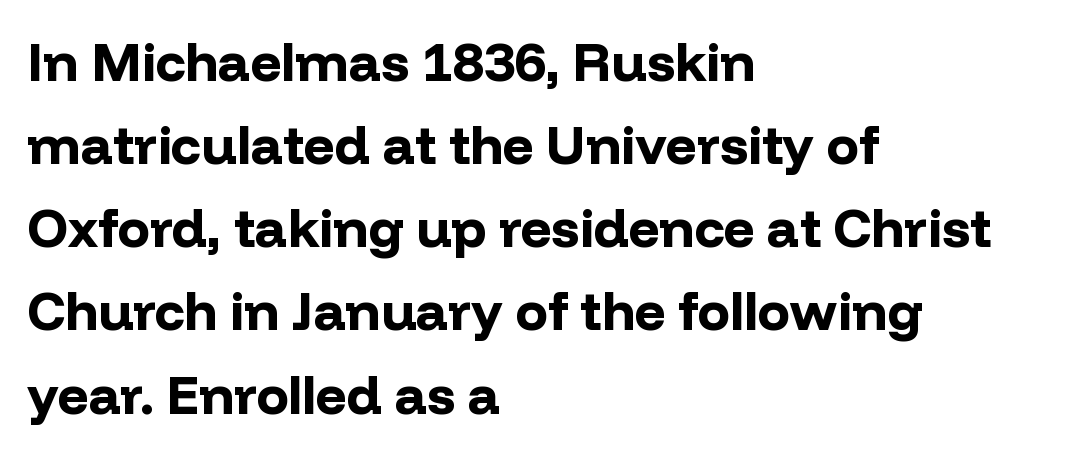
Q: Is the text bold? A: Yes.
Q: Is the text italic (slanted)? A: No, it is upright.
Q: Is the typeface a serif or a sans-serif typeface? A: Sans-serif.
Q: Is the text underlined? A: No.
Q: How is the paragraph aligned? A: Left-aligned.
Q: Is the spacing between letters normal or unusually wide? A: Normal.
Q: Is the spacing between lines tight, normal or loose? A: Normal.
Q: Width (condensed, normal, or wide)? A: Normal.
Q: Stroke contrast? A: Low.
Q: x-height? A: Medium.
Q: Monospaced? A: No.
